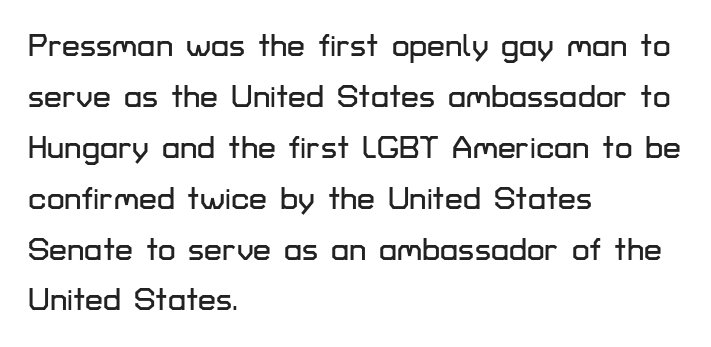
The image shows 32 px sans-serif type, upright; set left-aligned, normal line spacing (1.59x), normal letter spacing, not underlined; low stroke contrast and a medium x-height.
